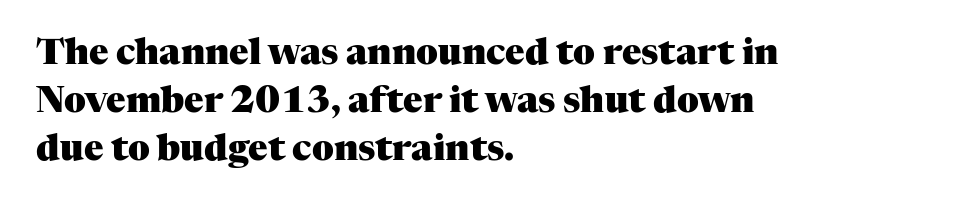
Note the varied advance widths — an 'i' is clearly narrower than an 'm'. The ragged edge is on the right, which tells us the setting is flush left. Does extra space separate the letters? No, they use regular spacing. The zone under the glyphs is completely vacant. The line-height multiplier appears to be the usual default. Look at the stroke-to-counter ratio: heavy, a bold.
